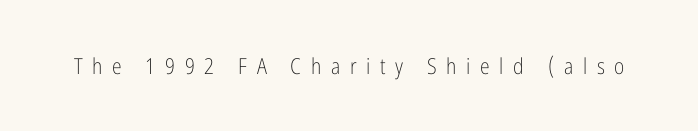
The image shows 22 px text type, upright; set unusually wide letter spacing (+0.44 em), not underlined.
